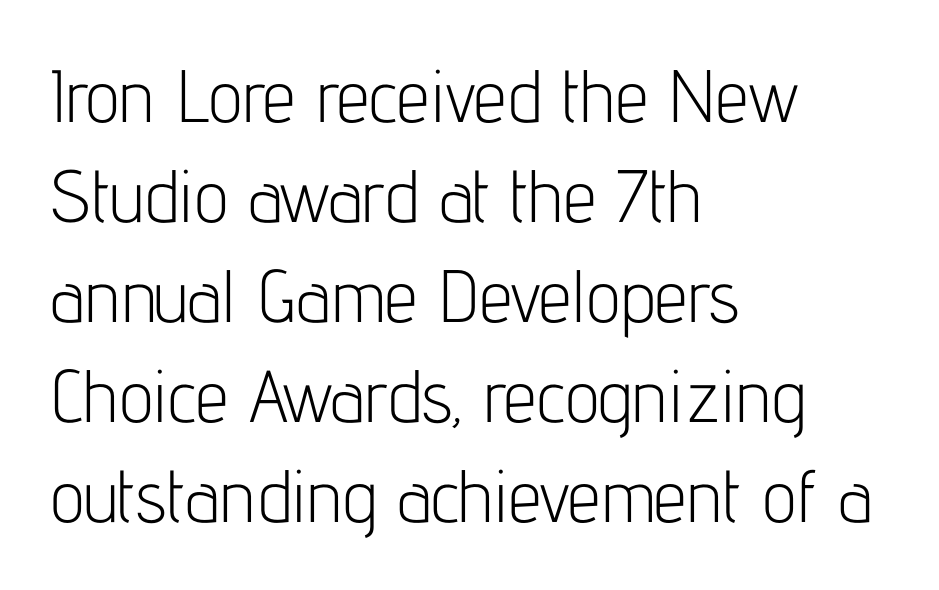
Nothing unusual about the tracking: characters are spaced as the font intends. Posture: upright roman. Baseline-to-baseline distance is the conventional proportion of letter height. Letterform terminals end flat and unadorned throughout the passage. Unmarked baselines from the first word to the last.
